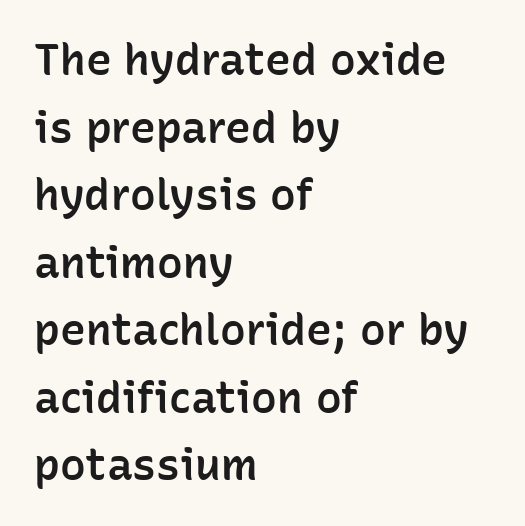
Q: Is the text bold? A: Semi-bold.
Q: Is the text italic (slanted)? A: No, it is upright.
Q: Is the typeface a serif or a sans-serif typeface? A: Sans-serif.
Q: Is the text underlined? A: No.
Q: How is the paragraph aligned? A: Left-aligned.
Q: Is the spacing between letters normal or unusually wide? A: Normal.
Q: Is the spacing between lines tight, normal or loose? A: Normal.
Q: Width (condensed, normal, or wide)? A: Normal.
Q: Stroke contrast? A: Low.
Q: x-height? A: Medium.
Q: Monospaced? A: No.
